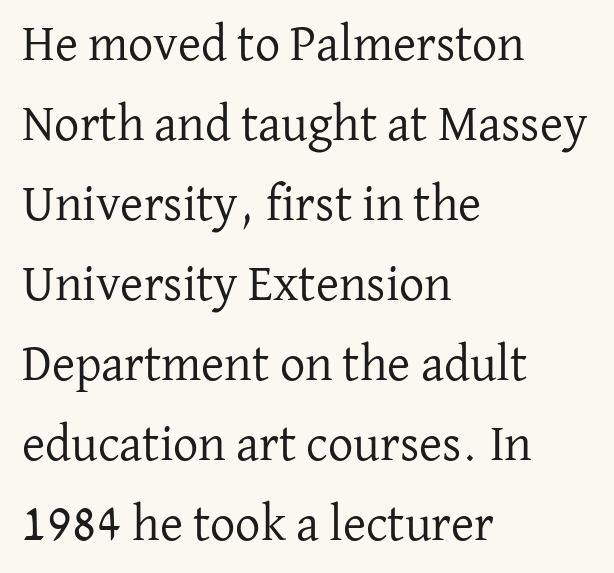
Q: Is the text bold? A: No.
Q: Is the text italic (slanted)? A: No, it is upright.
Q: Is the typeface a serif or a sans-serif typeface? A: Serif.
Q: Is the text underlined? A: No.
Q: How is the paragraph aligned? A: Left-aligned.
Q: Is the spacing between letters normal or unusually wide? A: Normal.
Q: Is the spacing between lines tight, normal or loose? A: Normal.
Q: Width (condensed, normal, or wide)? A: Normal.
Q: Stroke contrast? A: Low.
Q: x-height? A: Medium.
Q: Monospaced? A: No.
